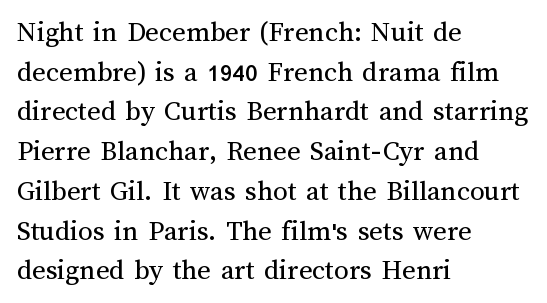
If you drew a line through each stem, it would be perfectly vertical. A quiet, ordinary-to-light weight characterises the typeface. Each row of text sits above clean, open space. Is this a fixed-width face? No — the glyphs have proportional, varying widths. Which margin do the lines hug? The left one — the right edge is uneven. What stands out about the letter spacing? Nothing — it is the standard amount.
